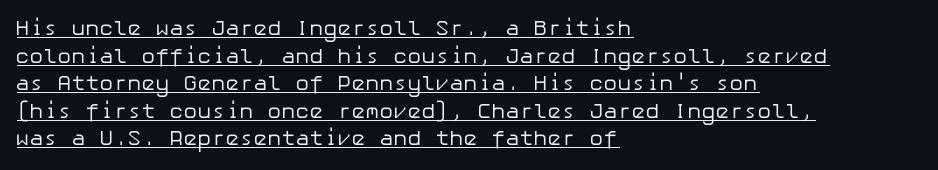
The image shows 21 px text type, upright; set left-aligned, normal line spacing (1.31x), normal letter spacing, underlined.
